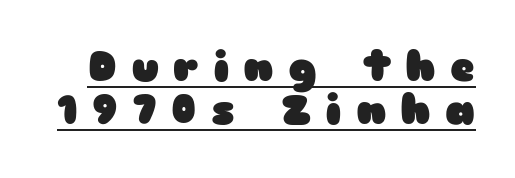
Q: Is the text bold? A: Yes.
Q: Is the text italic (slanted)? A: No, it is upright.
Q: Is the typeface a serif or a sans-serif typeface? A: Sans-serif.
Q: Is the text underlined? A: Yes.
Q: Is the spacing between letters normal or unusually wide? A: Unusually wide.
Q: Is the spacing between lines tight, normal or loose? A: Tight.
Q: Width (condensed, normal, or wide)? A: Wide.
Q: Stroke contrast? A: Low.
Q: x-height? A: Medium.
Q: Monospaced? A: No.
